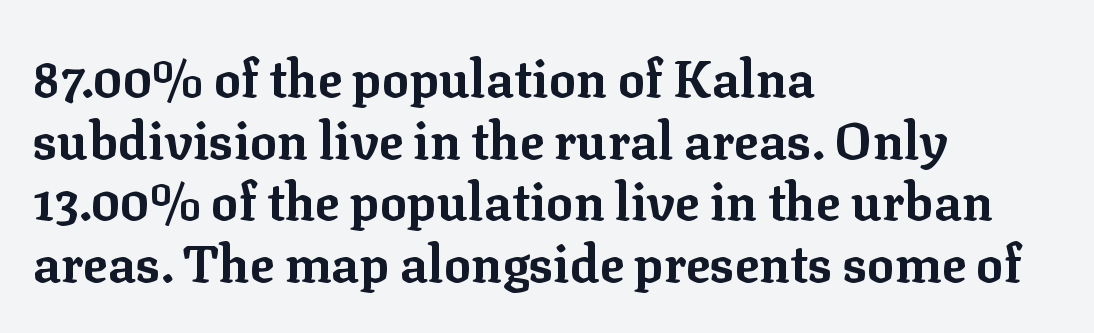
Q: Is the text bold? A: Yes.
Q: Is the text italic (slanted)? A: No, it is upright.
Q: Is the typeface a serif or a sans-serif typeface? A: Serif.
Q: Is the text underlined? A: No.
Q: How is the paragraph aligned? A: Left-aligned.
Q: Is the spacing between letters normal or unusually wide? A: Normal.
Q: Width (condensed, normal, or wide)? A: Normal.
Q: Stroke contrast? A: Low.
Q: x-height? A: Medium.
Q: Monospaced? A: No.
